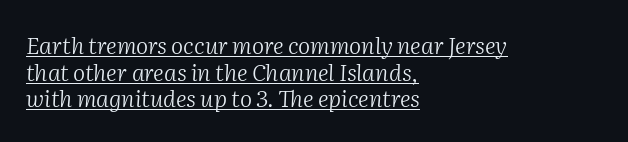
Q: Is the text bold? A: No.
Q: Is the text italic (slanted)? A: Yes, it leans right by about 2 degrees.
Q: Is the text underlined? A: Yes.
Q: How is the paragraph aligned? A: Left-aligned.
Q: Is the spacing between letters normal or unusually wide? A: Normal.
